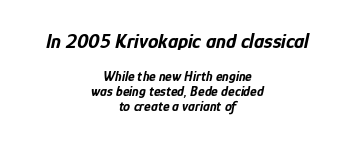
Q: Is the text bold? A: Yes.
Q: Is the text italic (slanted)? A: Yes, it leans right by about 12 degrees.
Q: Is the text underlined? A: No.
Q: How is the paragraph aligned? A: Centered.
Q: Is the spacing between letters normal or unusually wide? A: Normal.
Q: Is the spacing between lines tight, normal or loose? A: Tight.
Q: Which block of text is set in a larger size, the first (top) or the second (bottom)? A: The first (top) one.
